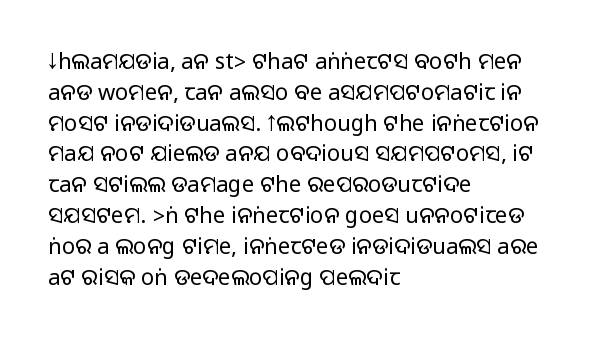
A classic flush-left, rag-right setting is used for this passage. Rendered with straight, roman letterforms. The rendering uses a moderate line-height, typical for paragraphs. In terms of letterspacing, this is plain default setting.
